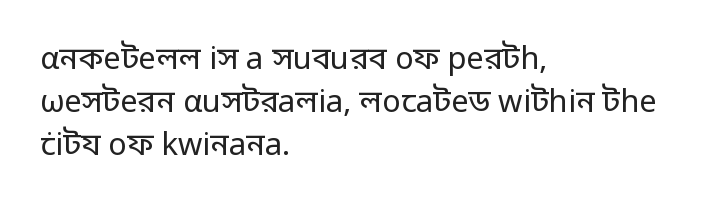
{"serif": "no", "italic": "no", "bold": "no", "weight": "regular", "width": "normal", "stroke_contrast": "low", "x_height": "medium", "monospaced": "no", "underline": "no", "align": "left", "line_spacing": "normal", "line_spacing_ratio": 1.38, "letter_spacing": "normal", "letter_spacing_em": 0.0, "glyph_px": 31}
